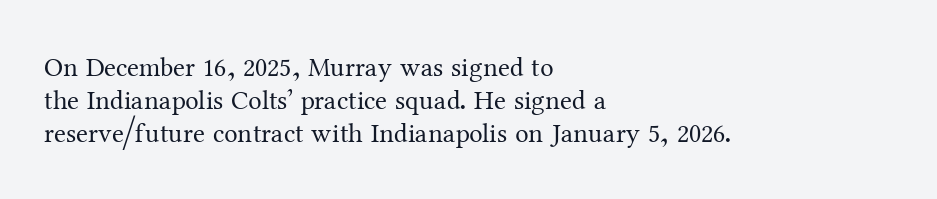
The type sits square on the baseline with zero lean. All the whitespace from short lines collects on the right. Students, note that the glyphs here touch the page at normal intervals. Weight class: somewhere from thin through regular. The foot of each line stays bare and open.
